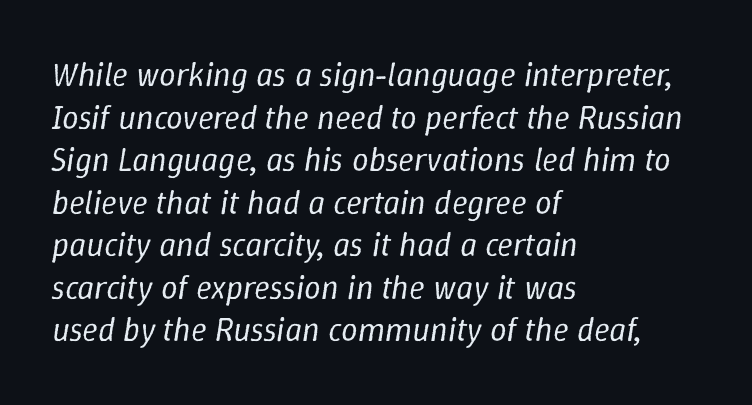
Q: Is the text bold? A: No.
Q: Is the text italic (slanted)? A: Yes, it leans right by about 9 degrees.
Q: Is the text underlined? A: No.
Q: How is the paragraph aligned? A: Left-aligned.
Q: Is the spacing between letters normal or unusually wide? A: Normal.
Q: Is the spacing between lines tight, normal or loose? A: Normal.
Q: Width (condensed, normal, or wide)? A: Normal.
Q: Stroke contrast? A: Low.
Q: x-height? A: Medium.
Q: Monospaced? A: No.
